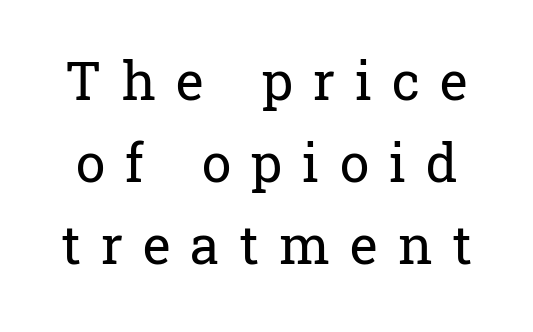
Q: Is the text bold? A: No.
Q: Is the text italic (slanted)? A: No, it is upright.
Q: Is the typeface a serif or a sans-serif typeface? A: Serif.
Q: Is the text underlined? A: No.
Q: Is the spacing between letters normal or unusually wide? A: Unusually wide.
Q: Is the spacing between lines tight, normal or loose? A: Normal.
Q: Width (condensed, normal, or wide)? A: Normal.
Q: Stroke contrast? A: Low.
Q: x-height? A: Medium.
Q: Monospaced? A: No.
